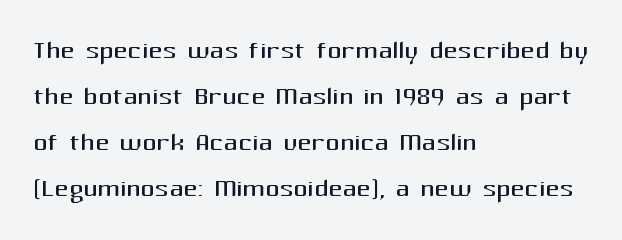
The image shows 35 px regular-weight sans-serif type, upright; set left-aligned, normal line spacing (1.31x), normal letter spacing, not underlined; medium stroke contrast and a medium x-height.
